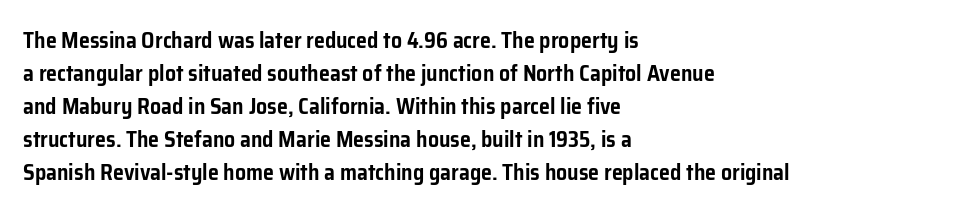
A clean baseline with only descenders dipping below it. Standard letterfit; no display-style spreading of the glyphs. Notice how descenders clear the ascenders below comfortably — that's standard leading. It's the straight-up-and-down kind of type. Does the copy run flush right? No — it runs flush left.
